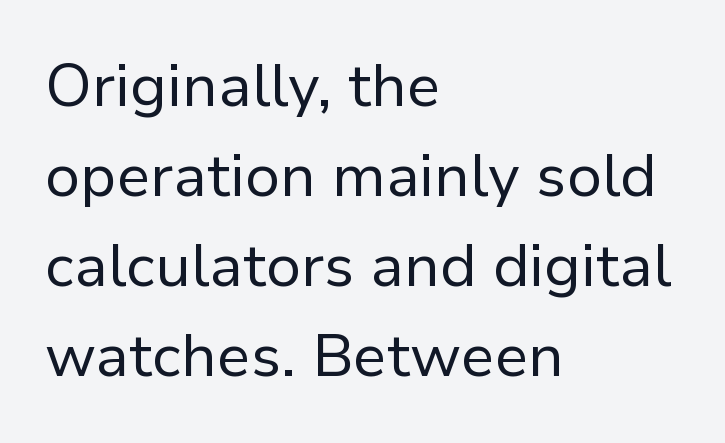
{"serif": "no", "italic": "no", "bold": "no", "weight": "regular", "width": "normal", "stroke_contrast": "low", "x_height": "medium", "monospaced": "no", "underline": "no", "align": "left", "line_spacing": "normal", "line_spacing_ratio": 1.5, "letter_spacing": "normal", "letter_spacing_em": 0.0, "glyph_px": 60}
